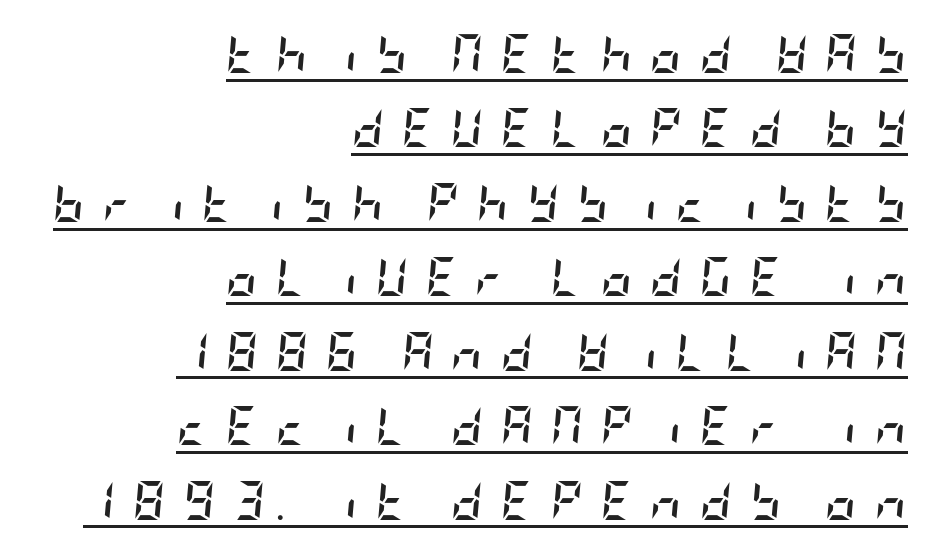
Q: Is the text bold? A: Yes.
Q: Is the text italic (slanted)? A: Yes, it leans right by about 5 degrees.
Q: Is the text underlined? A: Yes.
Q: How is the paragraph aligned? A: Right-aligned.
Q: Is the spacing between letters normal or unusually wide? A: Unusually wide.
Q: Is the spacing between lines tight, normal or loose? A: Loose.
Q: Width (condensed, normal, or wide)? A: Condensed.
Q: Stroke contrast? A: Low.
Q: x-height? A: Large.
